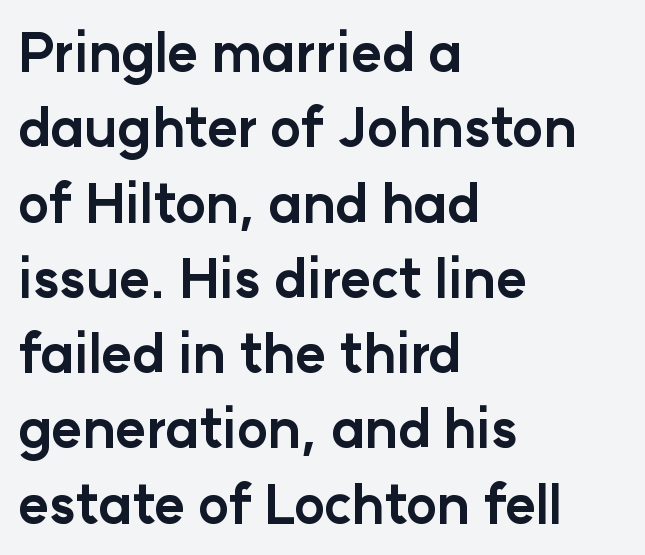
Does the leading feel generous? No, just average. Rule under the text: the space is simply empty. The letters advance in unequal steps, a hallmark of proportional type. You can tell it's not italic because the verticals are truly vertical. Examine the stroke ends and you'll find no serifs.
